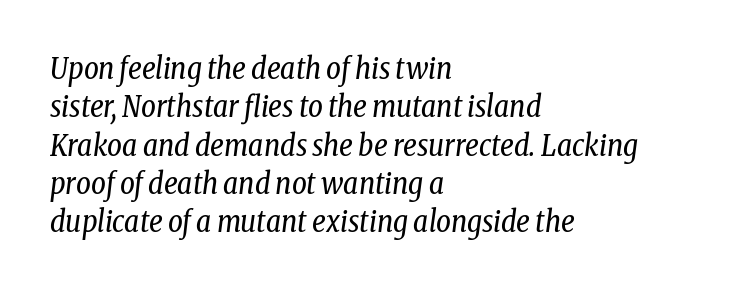
The image shows 29 px regular-weight, condensed serif type, italic (leaning right); set left-aligned, normal line spacing (1.32x), normal letter spacing, not underlined; low stroke contrast and a medium x-height.
